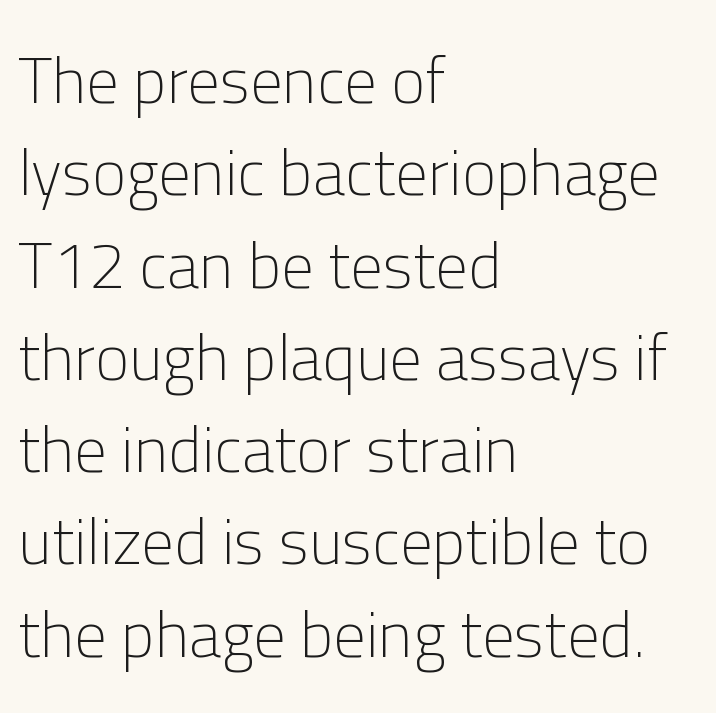
{"serif": "no", "italic": "no", "bold": "no", "weight": "light", "width": "normal", "stroke_contrast": "low", "x_height": "medium", "monospaced": "no", "underline": "no", "align": "left", "line_spacing": "normal", "line_spacing_ratio": 1.42, "letter_spacing": "normal", "letter_spacing_em": 0.0, "glyph_px": 65}
